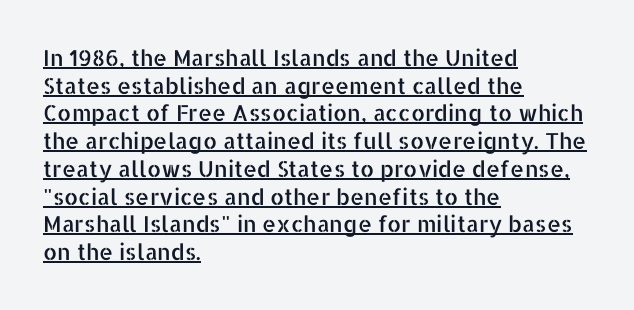
Q: Is the text italic (slanted)? A: No, it is upright.
Q: Is the text underlined? A: Yes.
Q: How is the paragraph aligned? A: Left-aligned.
Q: Is the spacing between letters normal or unusually wide? A: Normal.
Q: Is the spacing between lines tight, normal or loose? A: Normal.
